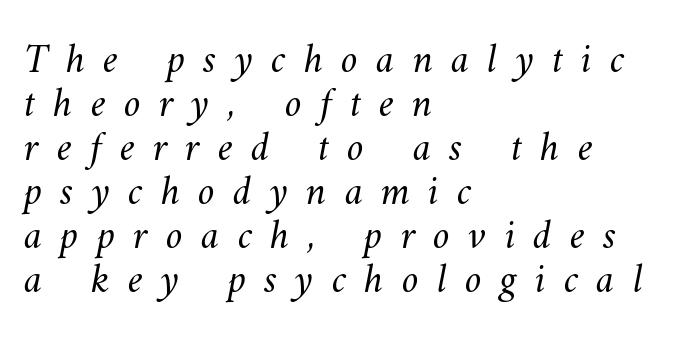
The passage shown stacks its lines with hardly any gap. Weight: in the light-to-regular range. Only glyphs here, with clear space below each row. If you drew a ruler down the left edge, every line would touch it. The face used here is proportionally spaced, like ordinary book or web type.
